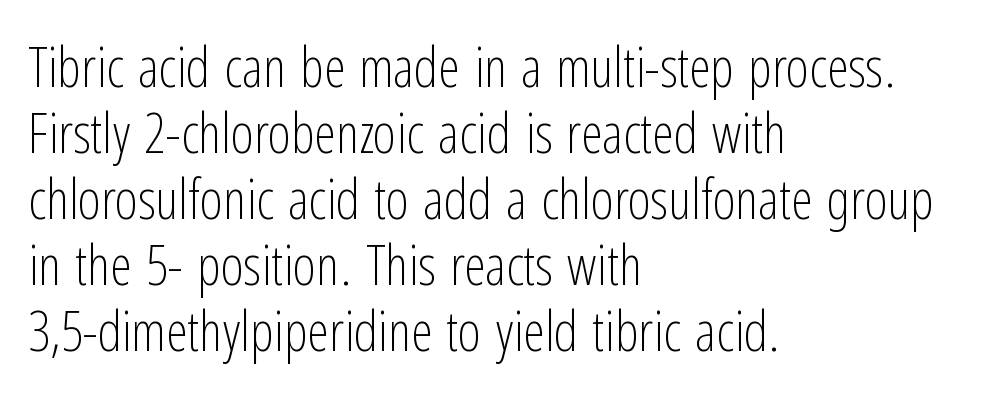
Q: Is the text bold? A: No.
Q: Is the text italic (slanted)? A: No, it is upright.
Q: Is the typeface a serif or a sans-serif typeface? A: Sans-serif.
Q: Is the text underlined? A: No.
Q: How is the paragraph aligned? A: Left-aligned.
Q: Is the spacing between letters normal or unusually wide? A: Normal.
Q: Width (condensed, normal, or wide)? A: Condensed.
Q: Stroke contrast? A: Low.
Q: x-height? A: Medium.
Q: Monospaced? A: No.
